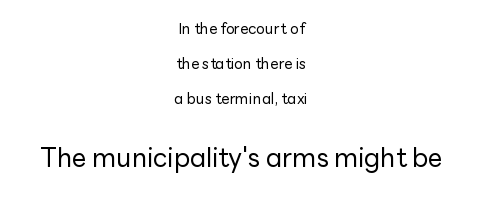
Letters have the restrained weight of plain body copy at most. These lines keep a tight, regular rhythm from letter to letter. Does the copy run flush right? No — it is centered line by line. Which of the two is more prominent by size? The second, at the bottom. Underlining? Definitely not there.
